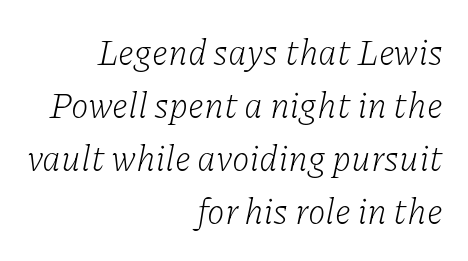
{"serif": "yes", "italic": "yes", "lean": "right", "slant_degrees": 11, "bold": "no", "weight": "light", "width": "normal", "stroke_contrast": "low", "x_height": "medium", "monospaced": "no", "underline": "no", "align": "right", "line_spacing": "normal", "line_spacing_ratio": 1.47, "letter_spacing": "normal", "letter_spacing_em": 0.0, "glyph_px": 36}
